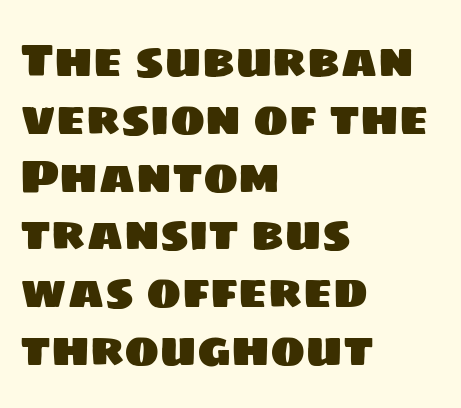
Q: Is the typeface a serif or a sans-serif typeface? A: Sans-serif.
Q: Is the text underlined? A: No.
Q: How is the paragraph aligned? A: Left-aligned.
Q: Is the spacing between letters normal or unusually wide? A: Normal.
Q: Width (condensed, normal, or wide)? A: Normal.
Q: Stroke contrast? A: Low.
Q: x-height? A: Large.
Q: Monospaced? A: No.
